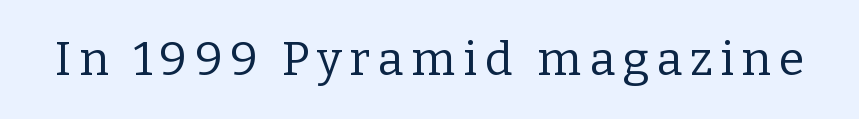
Is this a fixed-width face? No — the glyphs have proportional, varying widths. The letters carry serifs — small finishing strokes at the ends of their stems. No italicization has been applied; the sample stays upright. The face looks like a standard text weight, possibly lighter. Type without underlining.
